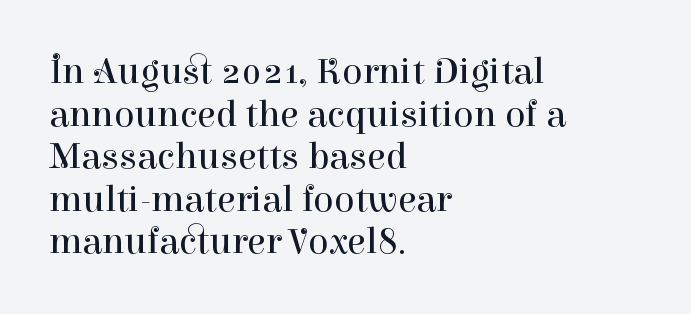
Q: Is the text bold? A: No.
Q: Is the text italic (slanted)? A: No, it is upright.
Q: Is the typeface a serif or a sans-serif typeface? A: Serif.
Q: Is the text underlined? A: No.
Q: How is the paragraph aligned? A: Left-aligned.
Q: Is the spacing between letters normal or unusually wide? A: Normal.
Q: Is the spacing between lines tight, normal or loose? A: Tight.
Q: Width (condensed, normal, or wide)? A: Normal.
Q: Stroke contrast? A: High.
Q: x-height? A: Medium.
Q: Monospaced? A: No.
